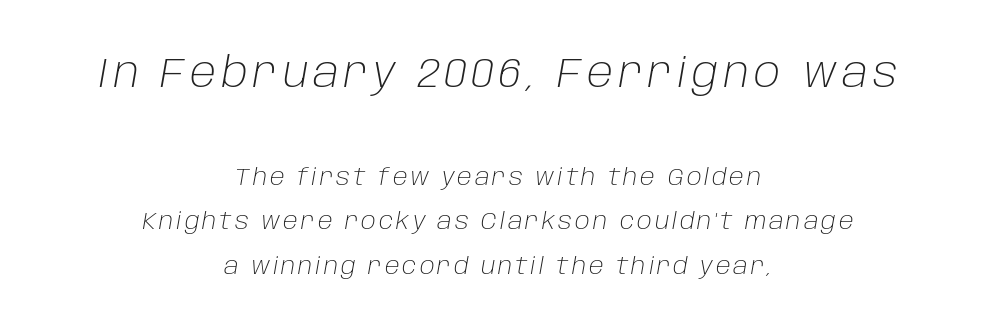
Q: Is the text bold? A: No.
Q: Is the text italic (slanted)? A: Yes, it leans right by about 10 degrees.
Q: Is the text underlined? A: No.
Q: How is the paragraph aligned? A: Centered.
Q: Is the spacing between lines tight, normal or loose? A: Loose.
Q: Which block of text is set in a larger size, the first (top) or the second (bottom)? A: The first (top) one.
Q: Width (condensed, normal, or wide)? A: Normal.
Q: Stroke contrast? A: Low.
Q: x-height? A: Large.
Q: Monospaced? A: No.
